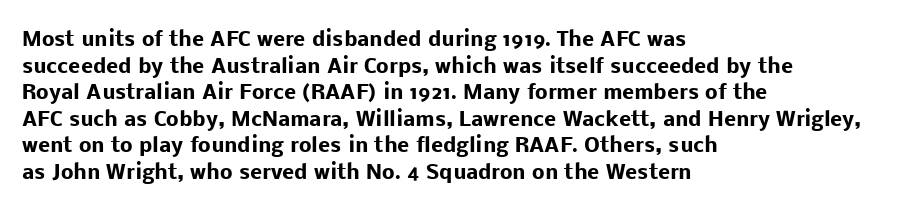
The typography opts for an upright posture over an oblique one. A classic flush-left, rag-right setting is used for this passage. Words appear dense and cohesive because spacing is normal. A full-strength bold gives these letters their thick strokes. Rule under the text: the space is simply empty.
